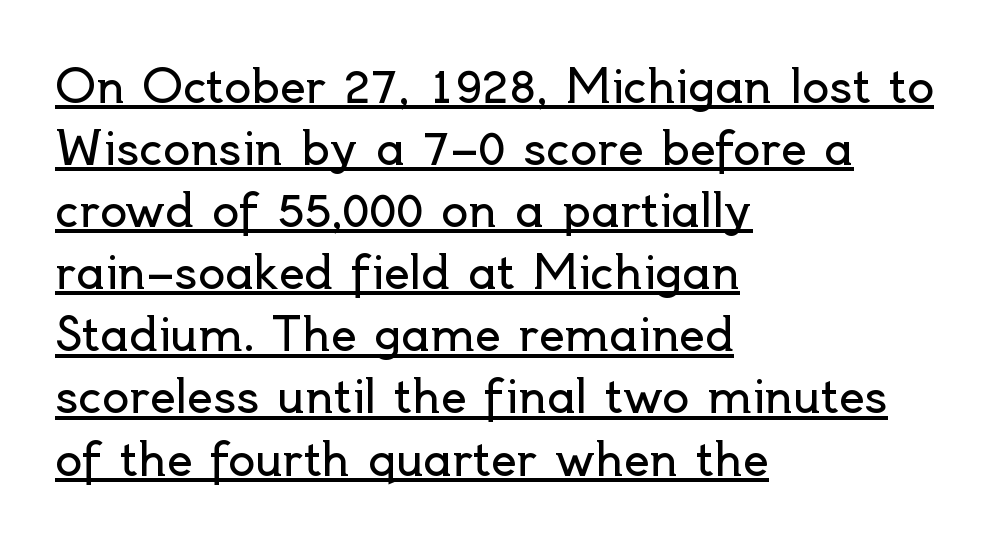
The image shows 45 px regular-weight sans-serif type, upright; set left-aligned, normal line spacing (1.38x), normal letter spacing, underlined; a small x-height.
